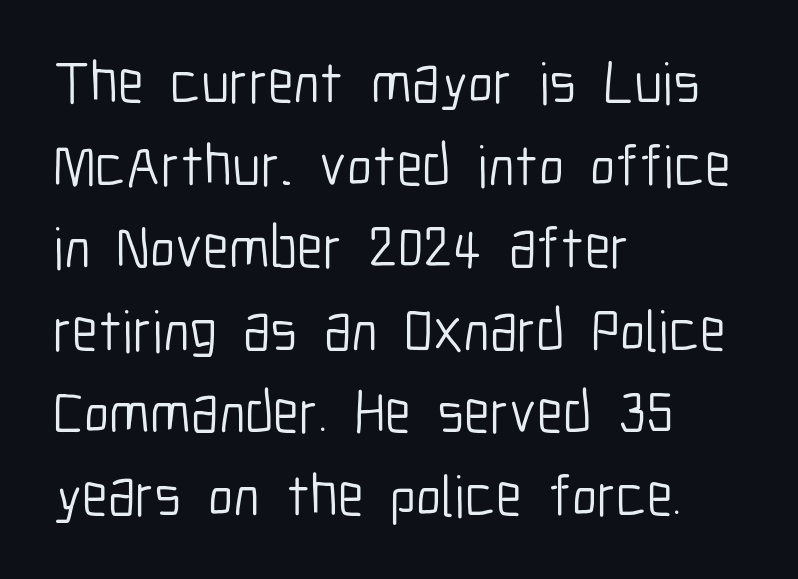
The image shows 59 px light, condensed sans-serif type, upright; set left-aligned, normal line spacing (1.4x), normal letter spacing, not underlined; low stroke contrast and a medium x-height.
